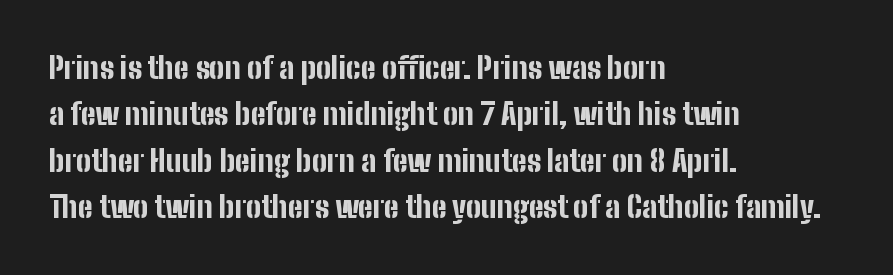
The image shows 30 px bold, condensed sans-serif type, upright; set left-aligned, normal line spacing (1.55x), normal letter spacing, not underlined; low stroke contrast and a medium x-height.
